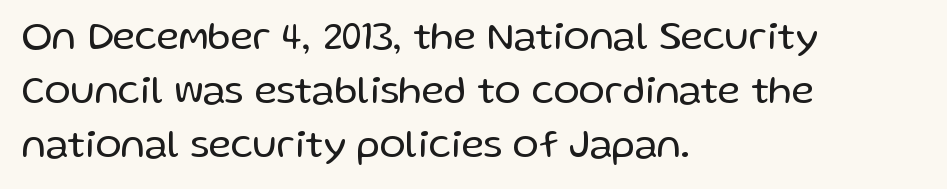
{"serif": "no", "italic": "no", "bold": "no", "weight": "regular", "width": "normal", "stroke_contrast": "low", "x_height": "medium", "monospaced": "no", "underline": "no", "align": "left", "line_spacing": "normal", "line_spacing_ratio": 1.39, "letter_spacing": "normal", "letter_spacing_em": 0.0, "glyph_px": 39}
